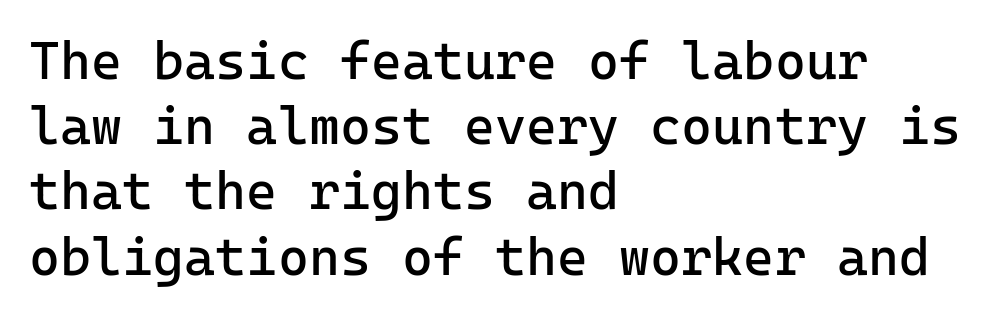
{"serif": "no", "italic": "no", "bold": "no", "weight": "regular", "width": "normal", "stroke_contrast": "low", "x_height": "medium", "monospaced": "yes", "underline": "no", "align": "left", "line_spacing_ratio": 1.23, "letter_spacing": "normal", "letter_spacing_em": 0.0, "glyph_px": 53}
